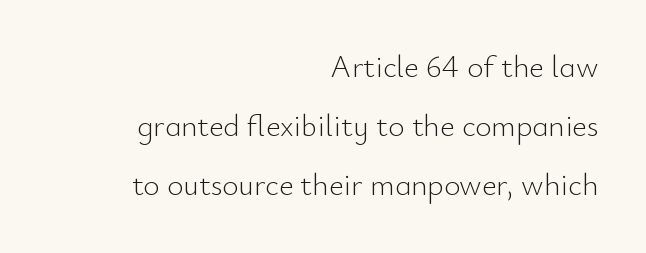
Q: Is the text bold? A: No.
Q: Is the text italic (slanted)? A: No, it is upright.
Q: Is the typeface a serif or a sans-serif typeface? A: Sans-serif.
Q: Is the text underlined? A: No.
Q: How is the paragraph aligned? A: Right-aligned.
Q: Is the spacing between letters normal or unusually wide? A: Normal.
Q: Is the spacing between lines tight, normal or loose? A: Loose.
Q: Width (condensed, normal, or wide)? A: Normal.
Q: Stroke contrast? A: Low.
Q: x-height? A: Small.
Q: Monospaced? A: No.
